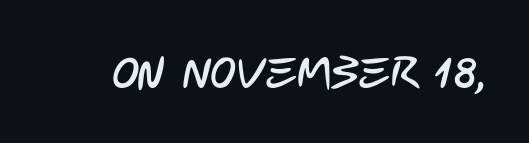
The image shows 44 px condensed sans-serif type; set normal letter spacing, not underlined; low stroke contrast and a large x-height.
